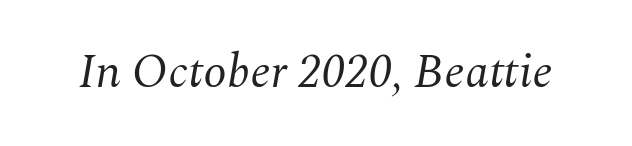
Is this a fixed-width face? No — the glyphs have proportional, varying widths. The strokes carry an ordinary text weight at most. Nothing unusual about the tracking: characters are spaced as the font intends. Would a proofreader flag this as italicized? Yes. The specimen omits any rule beneath the text block's lines. The font family rendered here belongs to the serif group.
